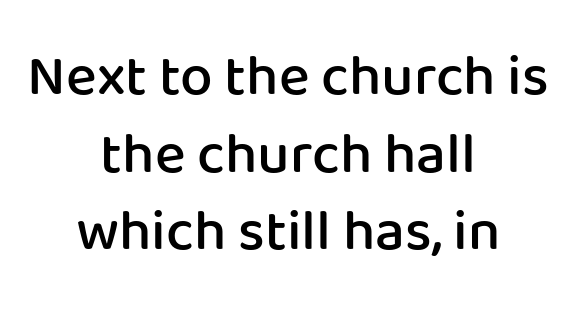
The image shows 58 px semibold sans-serif type, upright; set centered, normal line spacing (1.34x), normal letter spacing, not underlined; low stroke contrast and a medium x-height.
